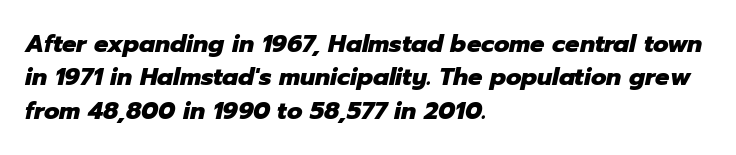
Q: Is the text bold? A: Yes.
Q: Is the text italic (slanted)? A: Yes, it leans right by about 12 degrees.
Q: Is the text underlined? A: No.
Q: How is the paragraph aligned? A: Left-aligned.
Q: Is the spacing between letters normal or unusually wide? A: Normal.
Q: Is the spacing between lines tight, normal or loose? A: Normal.
